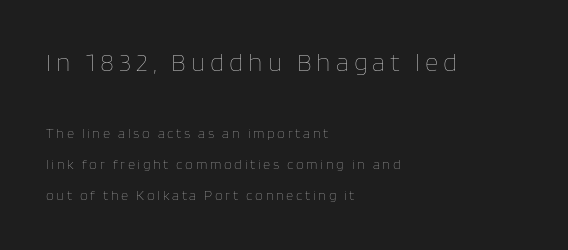
The image shows 26 px text type, upright; set left-aligned, loose line spacing (2.2x), not underlined; the first (top) block is 1.86x larger.
